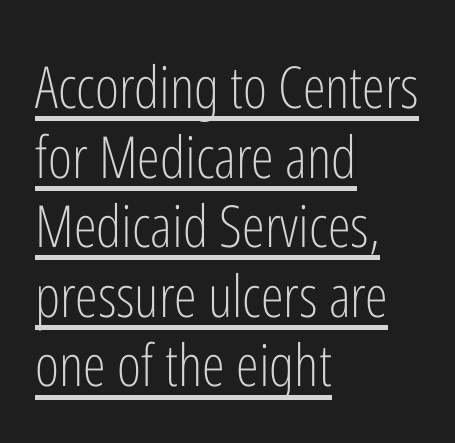
{"serif": "no", "italic": "no", "bold": "no", "weight": "light", "width": "condensed", "stroke_contrast": "low", "x_height": "medium", "monospaced": "no", "underline": "yes", "align": "left", "line_spacing_ratio": 1.2, "letter_spacing": "normal", "letter_spacing_em": 0.0, "glyph_px": 58}
